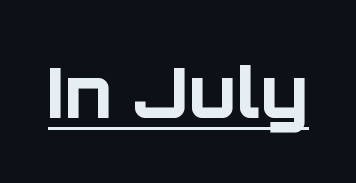
{"serif": "no", "italic": "no", "bold": "yes", "weight": "bold", "width": "normal", "stroke_contrast": "low", "x_height": "large", "monospaced": "no", "underline": "yes", "letter_spacing": "normal", "letter_spacing_em": 0.0, "glyph_px": 69}
